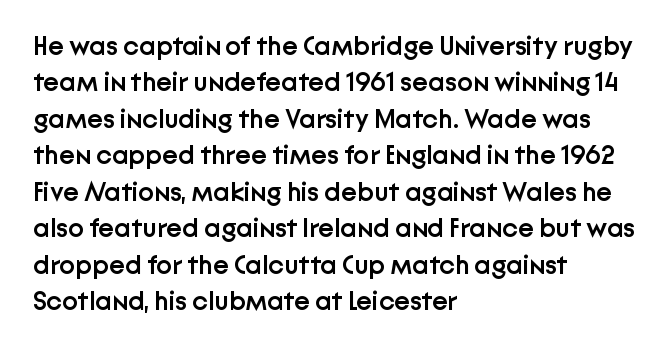
The image shows 27 px text type, upright; set left-aligned, normal line spacing (1.35x), normal letter spacing, not underlined.
